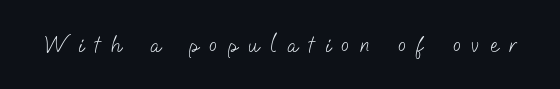
Compared with typical body copy, the letter spacing here is much looser. The zone under the glyphs is completely vacant. Caption: face not bold, strokes unweighted.
